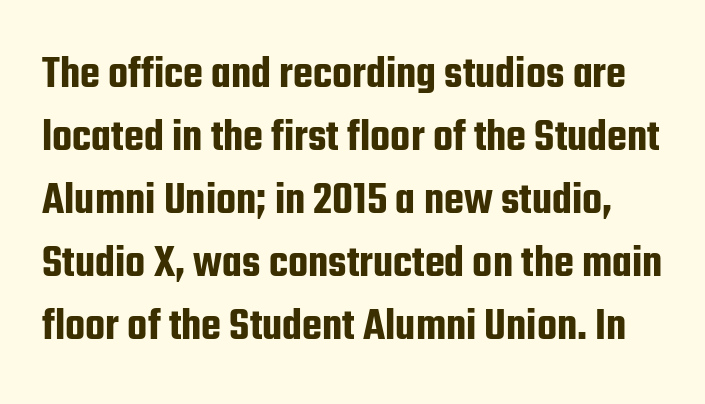
A sans-serif font was chosen for this passage. The rendering uses natural spacing where letterforms have individual widths. These lines keep a tight, regular rhythm from letter to letter. A roman cut, with each character standing at attention. The space between consecutive lines is moderate. The area under the type is left untouched.
